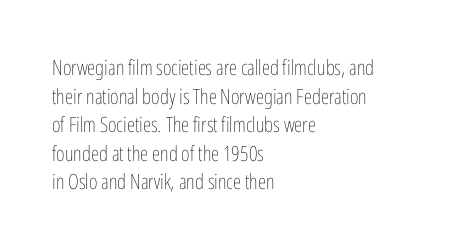
Q: Is the text bold? A: No.
Q: Is the text italic (slanted)? A: No, it is upright.
Q: Is the text underlined? A: No.
Q: How is the paragraph aligned? A: Left-aligned.
Q: Is the spacing between letters normal or unusually wide? A: Normal.
Q: Is the spacing between lines tight, normal or loose? A: Normal.
